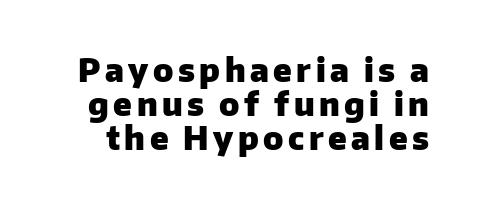
Q: Is the text bold? A: Yes.
Q: Is the text italic (slanted)? A: No, it is upright.
Q: Is the typeface a serif or a sans-serif typeface? A: Sans-serif.
Q: Is the text underlined? A: No.
Q: Is the spacing between lines tight, normal or loose? A: Tight.
Q: Width (condensed, normal, or wide)? A: Normal.
Q: Stroke contrast? A: Low.
Q: x-height? A: Medium.
Q: Monospaced? A: No.
